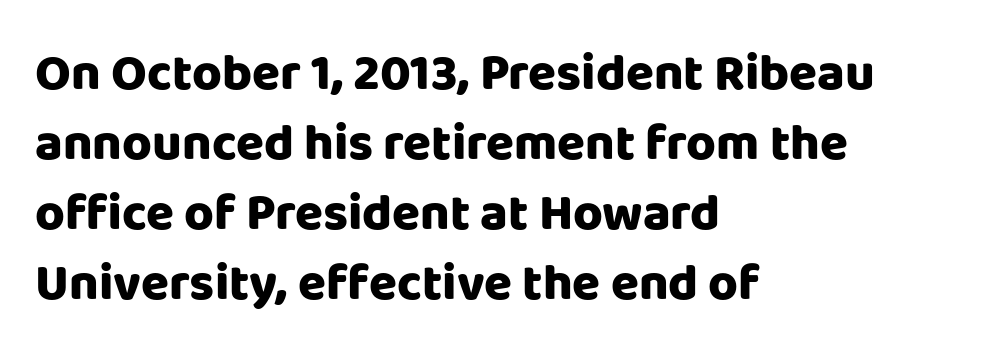
The image shows 51 px heavy sans-serif type, upright; set left-aligned, normal line spacing (1.37x), normal letter spacing, not underlined; low stroke contrast and a large x-height.
